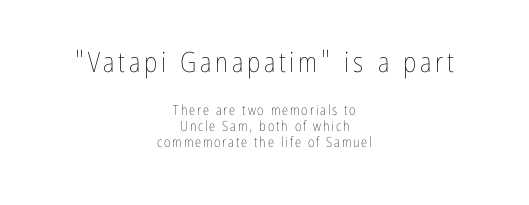
Q: Is the text bold? A: No.
Q: Is the text italic (slanted)? A: No, it is upright.
Q: Is the text underlined? A: No.
Q: How is the paragraph aligned? A: Centered.
Q: Is the spacing between lines tight, normal or loose? A: Tight.
Q: Which block of text is set in a larger size, the first (top) or the second (bottom)? A: The first (top) one.
Q: Width (condensed, normal, or wide)? A: Condensed.
Q: Stroke contrast? A: Low.
Q: x-height? A: Medium.
Q: Monospaced? A: No.
